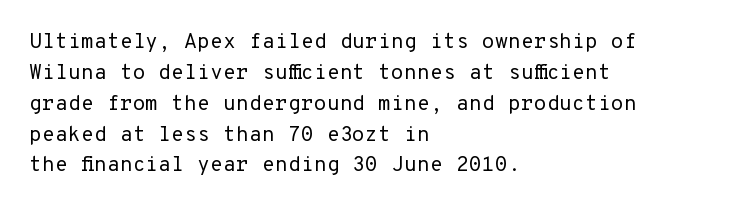
Q: Is the text bold? A: No.
Q: Is the text italic (slanted)? A: No, it is upright.
Q: Is the text underlined? A: No.
Q: How is the paragraph aligned? A: Left-aligned.
Q: Is the spacing between letters normal or unusually wide? A: Normal.
Q: Is the spacing between lines tight, normal or loose? A: Normal.
